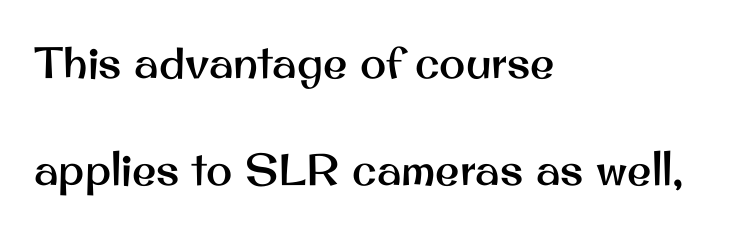
Q: Is the text italic (slanted)? A: No, it is upright.
Q: Is the typeface a serif or a sans-serif typeface? A: Sans-serif.
Q: Is the text underlined? A: No.
Q: How is the paragraph aligned? A: Left-aligned.
Q: Is the spacing between letters normal or unusually wide? A: Normal.
Q: Is the spacing between lines tight, normal or loose? A: Loose.
Q: Width (condensed, normal, or wide)? A: Normal.
Q: Stroke contrast? A: Medium.
Q: x-height? A: Small.
Q: Monospaced? A: No.
